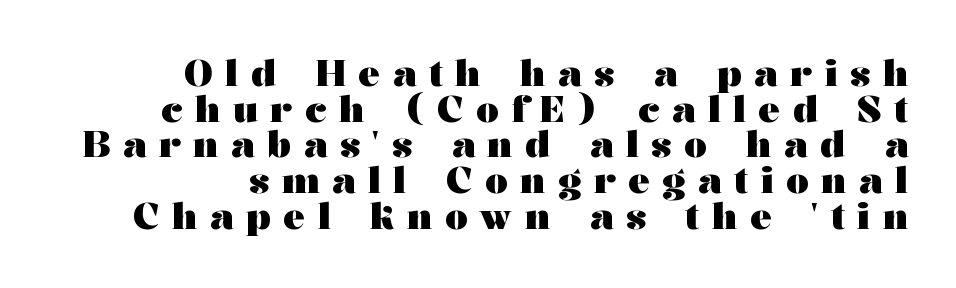
The image shows 36 px heavy, wide serif type, upright; set right-aligned, tight line spacing (0.99x), unusually wide letter spacing (+0.35 em), not underlined; medium stroke contrast and a medium x-height.
